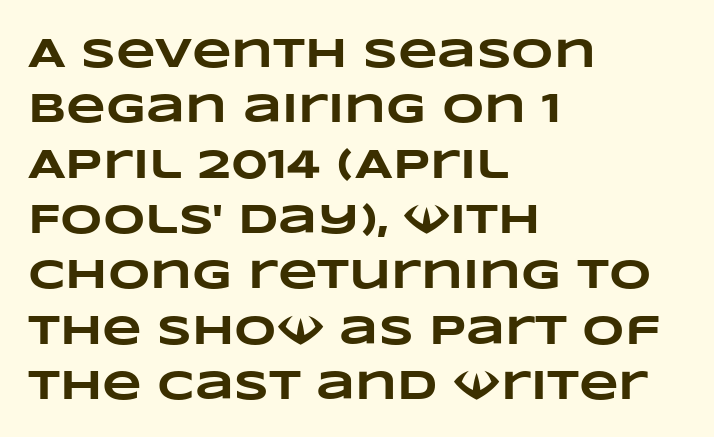
The image shows 41 px heavy, wide type; set left-aligned, normal line spacing (1.35x), normal letter spacing, not underlined; low stroke contrast and a large x-height.
